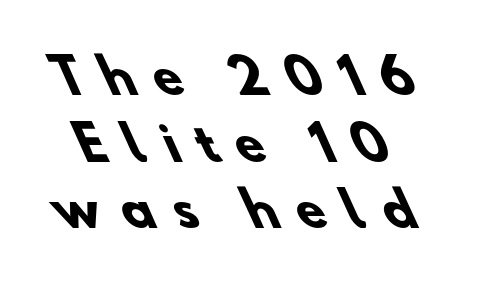
{"serif": "no", "bold": "yes", "weight": "heavy", "width": "normal", "stroke_contrast": "low", "x_height": "small", "monospaced": "no", "underline": "no", "line_spacing": "normal", "line_spacing_ratio": 1.42, "letter_spacing": "wide", "letter_spacing_em": 0.4, "glyph_px": 47}
